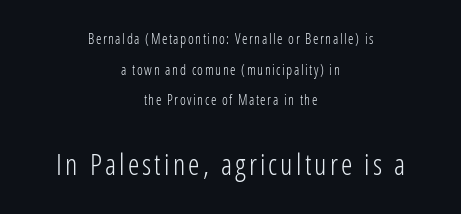
{"serif": "no", "italic": "no", "bold": "no", "weight": "light", "width": "condensed", "stroke_contrast": "low", "x_height": "medium", "monospaced": "no", "underline": "no", "align": "center", "line_spacing": "loose", "line_spacing_ratio": 2.19, "larger_block": "second", "size_ratio": 2.07, "glyph_px": 29}
